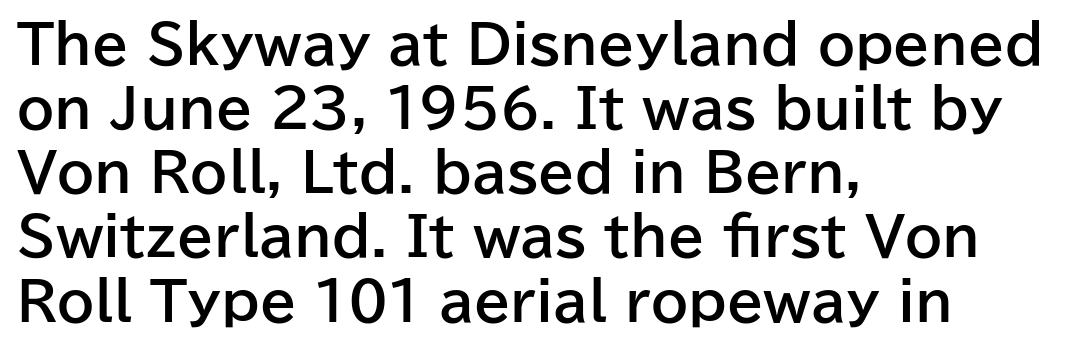
Pretty heavy lettering here — definitely bold. These lines are rendered in a variable-pitch font. Just letters on the line, the space beneath them empty. Upright lettering throughout. Look at the tracking — it's just the regular setting, nothing added.
